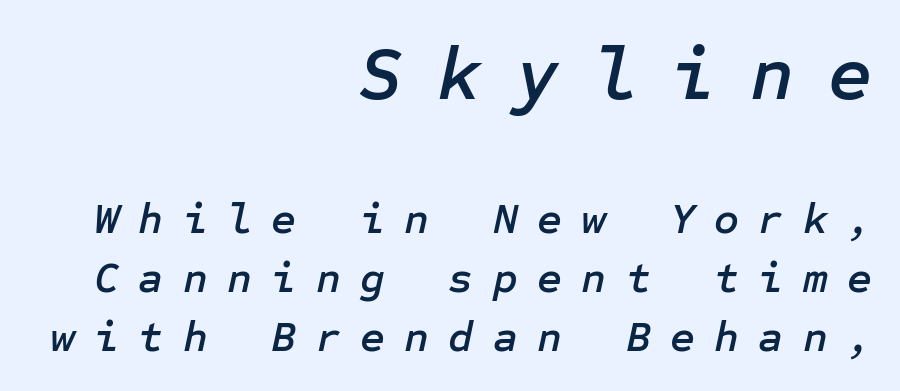
{"italic": "yes", "lean": "right", "slant_degrees": 12, "width": "normal", "stroke_contrast": "low", "x_height": "medium", "underline": "no", "align": "right", "line_spacing": "normal", "line_spacing_ratio": 1.37, "letter_spacing": "wide", "letter_spacing_em": 0.45, "larger_block": "first", "size_ratio": 1.77, "glyph_px": 76}
